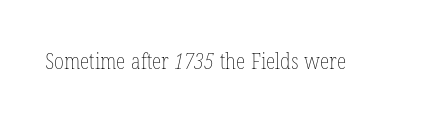
{"bold": "no", "underline": "no", "letter_spacing": "normal", "letter_spacing_em": 0.0, "glyph_px": 22}
